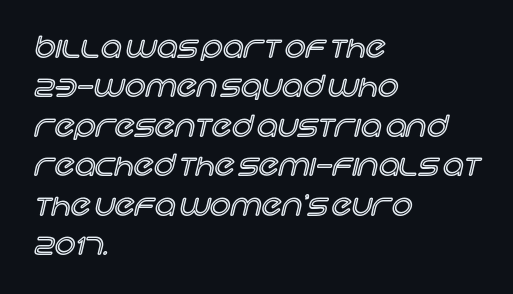
Anything drawn beneath the words? Only blank space. The rendering uses natural spacing where letterforms have individual widths. The lines sit at an ordinary, default distance from one another.
